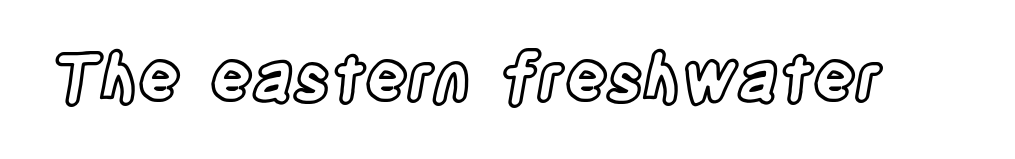
{"width": "condensed", "x_height": "large", "monospaced": "no", "underline": "no", "letter_spacing": "normal", "letter_spacing_em": 0.0, "glyph_px": 65}
